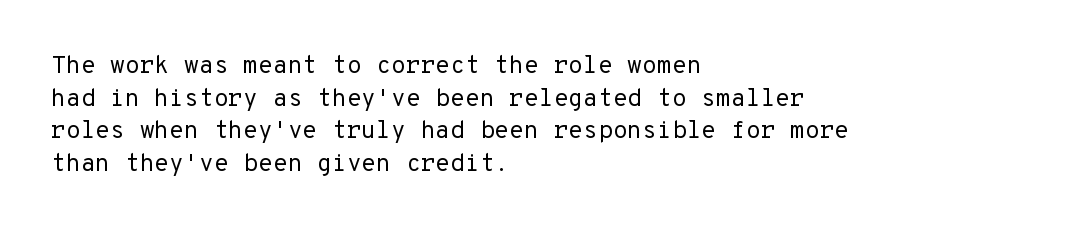
The image shows 24 px text type, upright; set left-aligned, normal line spacing (1.36x), normal letter spacing, not underlined.
